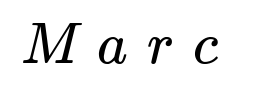
Q: Is the text bold? A: No.
Q: Is the typeface a serif or a sans-serif typeface? A: Serif.
Q: Is the text underlined? A: No.
Q: Is the spacing between letters normal or unusually wide? A: Unusually wide.
Q: Width (condensed, normal, or wide)? A: Wide.
Q: Stroke contrast? A: Medium.
Q: x-height? A: Small.
Q: Monospaced? A: No.
